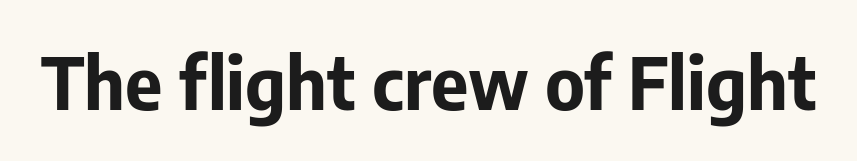
Words appear dense and cohesive because spacing is normal. The passage shown is emphatically bold. Are there feet on the stems? There aren't — it's a sans. You can tell it's not italic because the verticals are truly vertical. A clean baseline with only descenders dipping below it. This sample has the flowing, uneven cadence of proportional lettering.
